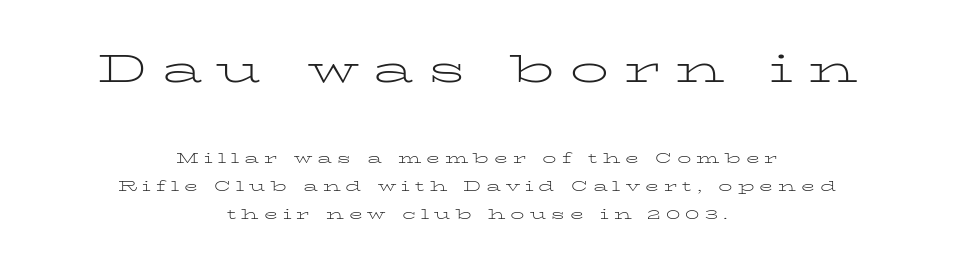
Q: Is the text bold? A: No.
Q: Is the text italic (slanted)? A: No, it is upright.
Q: Is the typeface a serif or a sans-serif typeface? A: Serif.
Q: Is the text underlined? A: No.
Q: How is the paragraph aligned? A: Centered.
Q: Is the spacing between letters normal or unusually wide? A: Unusually wide.
Q: Is the spacing between lines tight, normal or loose? A: Loose.
Q: Which block of text is set in a larger size, the first (top) or the second (bottom)? A: The first (top) one.
Q: Width (condensed, normal, or wide)? A: Wide.
Q: Stroke contrast? A: Low.
Q: x-height? A: Medium.
Q: Monospaced? A: No.
